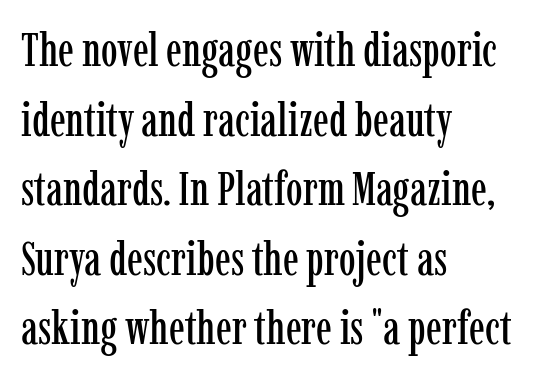
Q: Is the text italic (slanted)? A: No, it is upright.
Q: Is the typeface a serif or a sans-serif typeface? A: Serif.
Q: Is the text underlined? A: No.
Q: How is the paragraph aligned? A: Left-aligned.
Q: Is the spacing between letters normal or unusually wide? A: Normal.
Q: Is the spacing between lines tight, normal or loose? A: Normal.
Q: Width (condensed, normal, or wide)? A: Condensed.
Q: Stroke contrast? A: Low.
Q: x-height? A: Medium.
Q: Monospaced? A: No.
